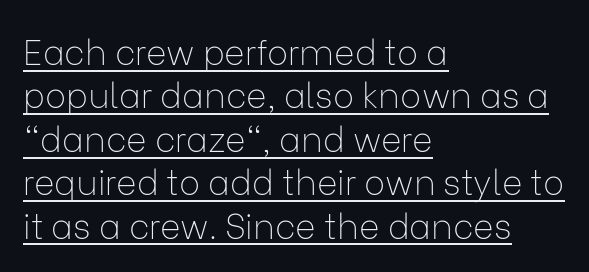
Q: Is the text bold? A: No.
Q: Is the text italic (slanted)? A: No, it is upright.
Q: Is the typeface a serif or a sans-serif typeface? A: Sans-serif.
Q: Is the text underlined? A: Yes.
Q: How is the paragraph aligned? A: Left-aligned.
Q: Is the spacing between letters normal or unusually wide? A: Normal.
Q: Width (condensed, normal, or wide)? A: Normal.
Q: Stroke contrast? A: Low.
Q: x-height? A: Medium.
Q: Monospaced? A: No.
